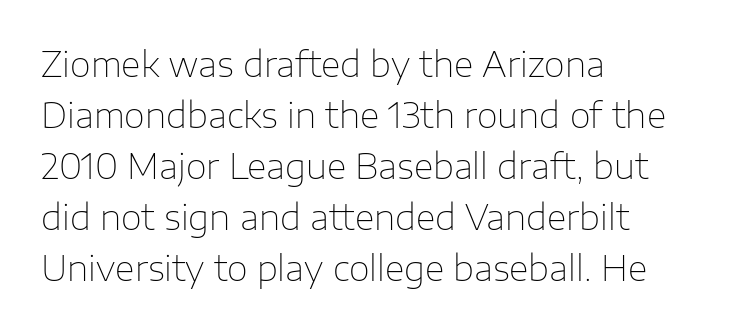
A typesetter would call this leading conventional body-copy spacing. Teacher's note: observe the even left margin — that is flush-left alignment. You could not count columns in this text — the font is proportionally spaced. The foot of each line stays bare and open.
